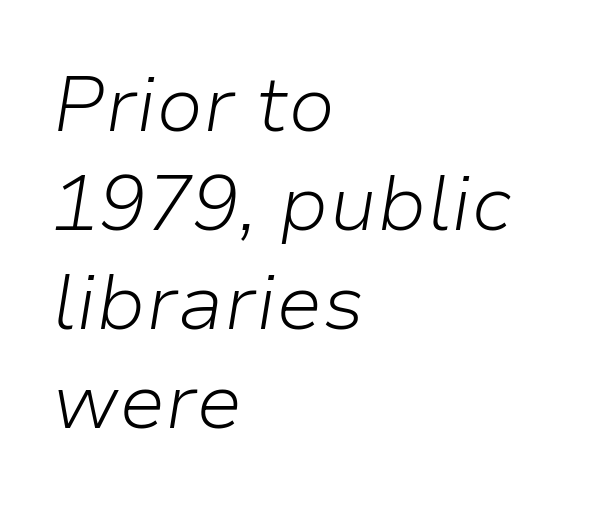
The image shows 78 px light type, italic (leaning right); set left-aligned, normal line spacing (1.27x), normal letter spacing, not underlined; low stroke contrast and a medium x-height.
